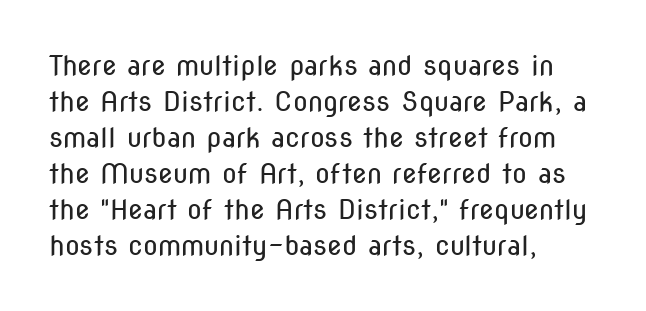
The image shows 27 px text type, upright; set left-aligned, normal line spacing (1.33x), normal letter spacing, not underlined.
